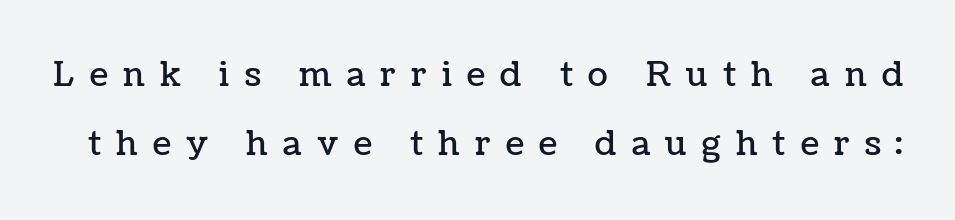
Q: Is the text italic (slanted)? A: No, it is upright.
Q: Is the text underlined? A: No.
Q: Is the spacing between letters normal or unusually wide? A: Unusually wide.
Q: Is the spacing between lines tight, normal or loose? A: Loose.
Q: Width (condensed, normal, or wide)? A: Normal.
Q: Stroke contrast? A: Low.
Q: x-height? A: Medium.
Q: Monospaced? A: No.
